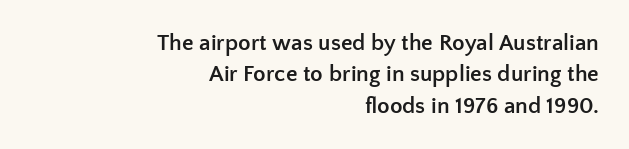
{"italic": "no", "bold": "yes", "underline": "no", "align": "right", "line_spacing": "normal", "line_spacing_ratio": 1.36, "letter_spacing": "normal", "letter_spacing_em": 0.0, "glyph_px": 23}
